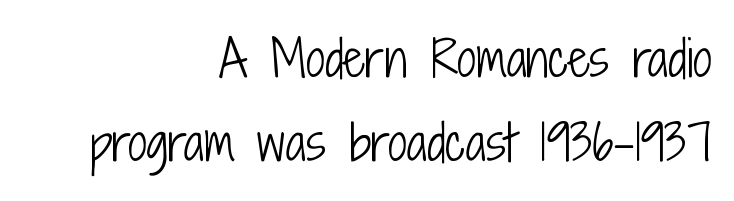
Q: Is the text bold? A: No.
Q: Is the text italic (slanted)? A: No, it is upright.
Q: Is the typeface a serif or a sans-serif typeface? A: Sans-serif.
Q: Is the text underlined? A: No.
Q: How is the paragraph aligned? A: Right-aligned.
Q: Is the spacing between letters normal or unusually wide? A: Normal.
Q: Width (condensed, normal, or wide)? A: Condensed.
Q: Stroke contrast? A: Low.
Q: x-height? A: Medium.
Q: Monospaced? A: No.
